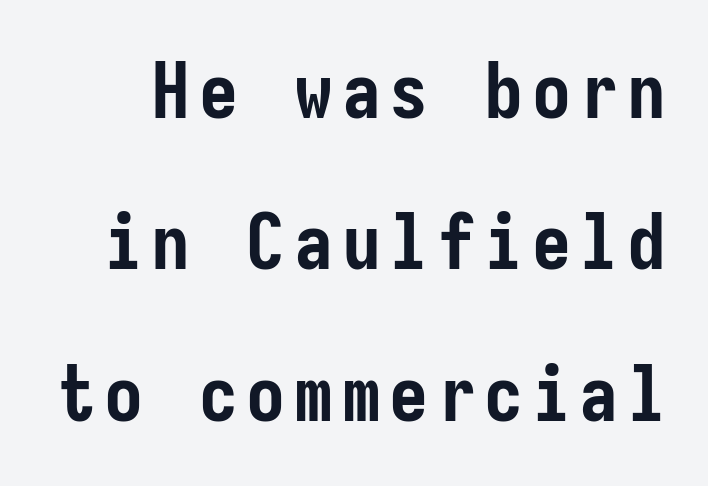
Notice the wide empty band between every row — that's loose leading. Check under the words: just untouched page. Unlike italic type, these characters show no tilt at all. I'd describe the lettering as bold — thick and assertive. Stroke terminals: plain, sans-serif.
